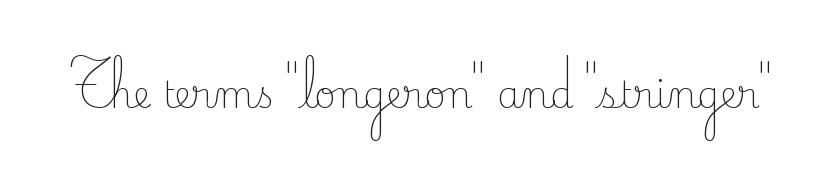
The font's upright variant was chosen for this text. Honestly, there is no underline to notice here at all. Stroke terminals: seriffed. Look at the tracking — it's just the regular setting, nothing added. A quiet, ordinary-to-light weight characterises the typeface. These lines are rendered in a variable-pitch font.
